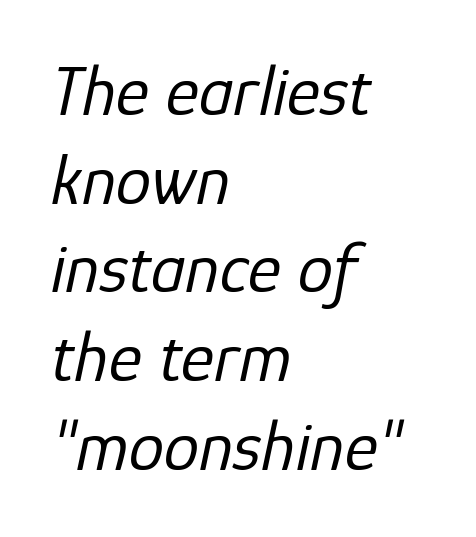
Is this a heavy cut? Hardly; it is regular or lighter. Every row of glyphs begins at an identical x-position on the left. The glyphs look as if they've been sheared to an angle. Compared with typical body copy, the letter spacing here is the same. Beneath every word, the page is bare.
